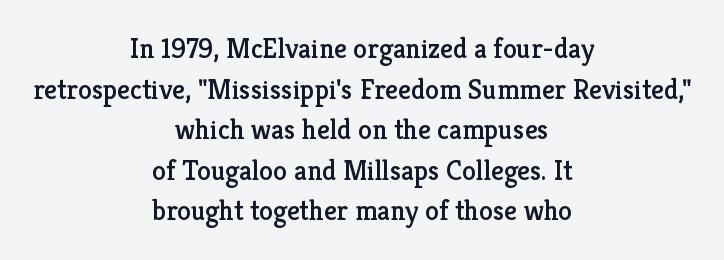
Q: Is the text italic (slanted)? A: No, it is upright.
Q: Is the typeface a serif or a sans-serif typeface? A: Serif.
Q: Is the text underlined? A: No.
Q: How is the paragraph aligned? A: Centered.
Q: Is the spacing between letters normal or unusually wide? A: Normal.
Q: Is the spacing between lines tight, normal or loose? A: Normal.
Q: Width (condensed, normal, or wide)? A: Normal.
Q: Stroke contrast? A: Low.
Q: x-height? A: Medium.
Q: Monospaced? A: No.
